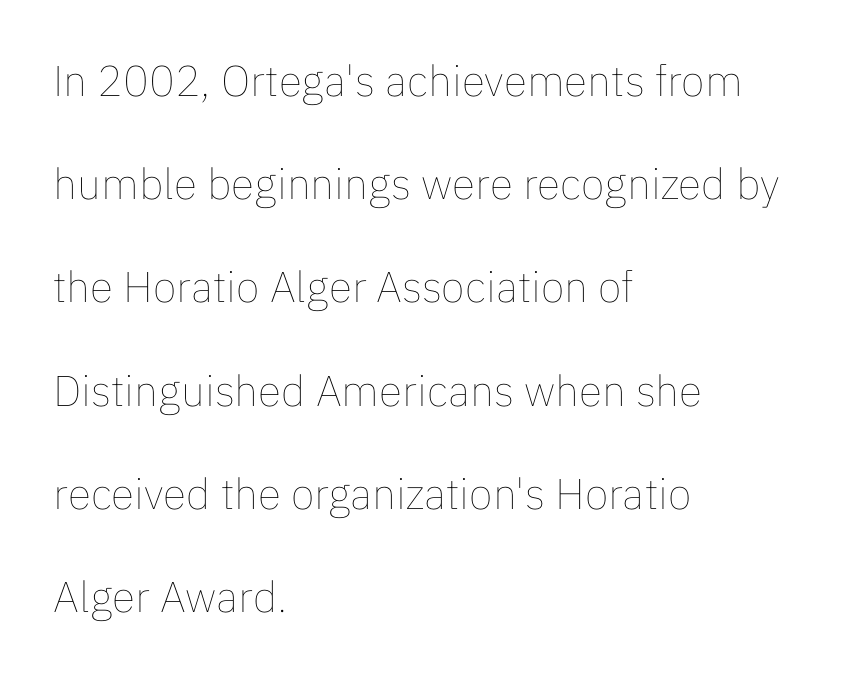
The letters stand straight up with perfectly vertical stems. A quiet, ordinary-to-light weight characterises the typeface. The passage shown is typed in a proportional face where columns would drift. These lines keep a tight, regular rhythm from letter to letter. The paragraph shown leans on its left margin.
